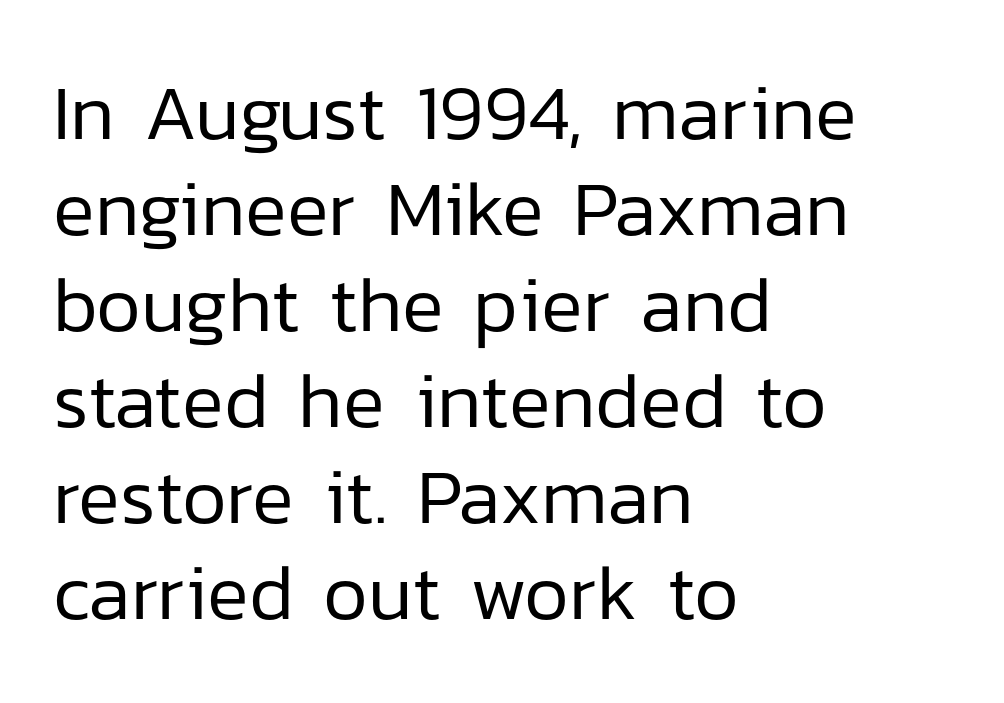
The passage shown is typed in a proportional face where columns would drift. Note: no serifs on the glyphs. Heft: none added — not bold. Each row of text sits above clean, open space.
